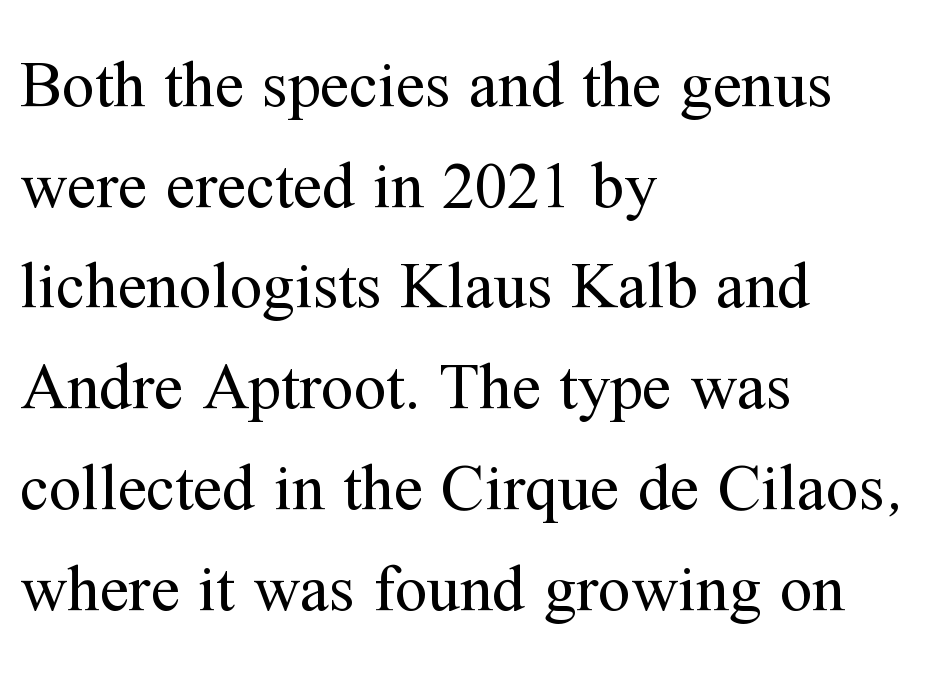
{"serif": "yes", "italic": "no", "bold": "no", "weight": "regular", "width": "normal", "stroke_contrast": "medium", "x_height": "medium", "monospaced": "no", "underline": "no", "align": "left", "line_spacing": "normal", "line_spacing_ratio": 1.55, "letter_spacing": "normal", "letter_spacing_em": 0.0, "glyph_px": 65}
